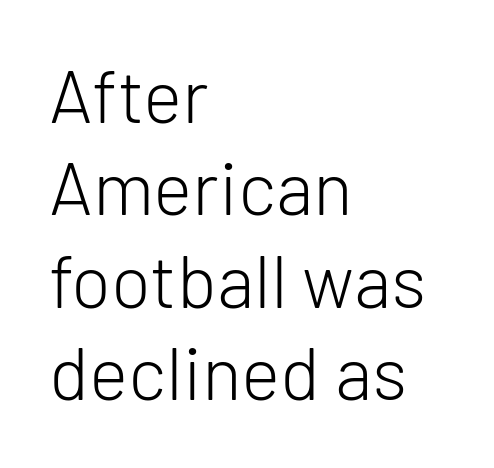
The image shows 74 px light sans-serif type, upright; set left-aligned, normal line spacing (1.25x), normal letter spacing, not underlined; low stroke contrast and a medium x-height.
